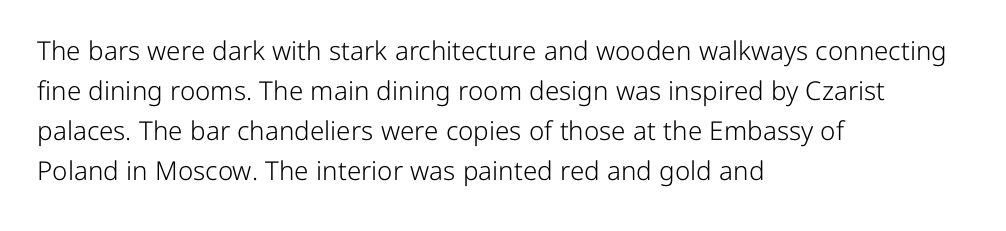
The image shows 26 px text type, upright; set left-aligned, normal line spacing (1.54x), normal letter spacing, not underlined.
